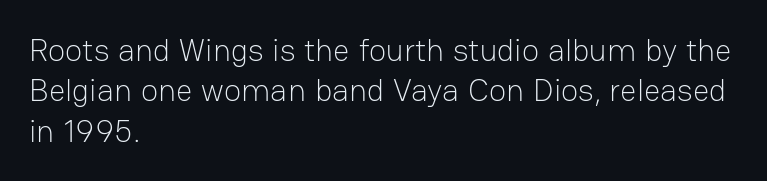
The image shows 32 px light sans-serif type, upright; set left-aligned, normal line spacing (1.26x), normal letter spacing, not underlined; low stroke contrast and a medium x-height.
